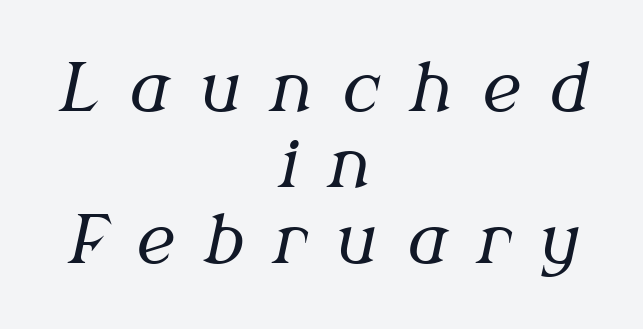
Q: Is the text bold? A: No.
Q: Is the text italic (slanted)? A: Yes, it leans right by about 12 degrees.
Q: Is the typeface a serif or a sans-serif typeface? A: Serif.
Q: Is the text underlined? A: No.
Q: How is the paragraph aligned? A: Centered.
Q: Is the spacing between letters normal or unusually wide? A: Unusually wide.
Q: Is the spacing between lines tight, normal or loose? A: Tight.
Q: Width (condensed, normal, or wide)? A: Normal.
Q: Stroke contrast? A: Medium.
Q: x-height? A: Medium.
Q: Monospaced? A: No.
